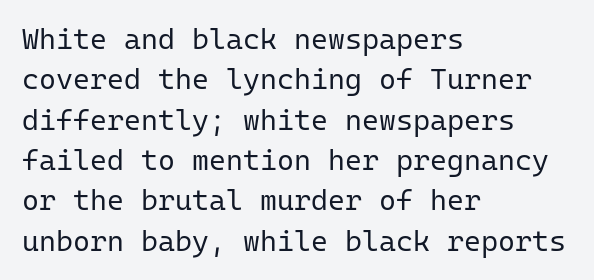
{"serif": "no", "italic": "no", "bold": "no", "weight": "regular", "width": "normal", "stroke_contrast": "low", "x_height": "medium", "monospaced": "yes", "underline": "no", "align": "left", "line_spacing": "normal", "line_spacing_ratio": 1.39, "letter_spacing": "normal", "letter_spacing_em": 0.0, "glyph_px": 29}
